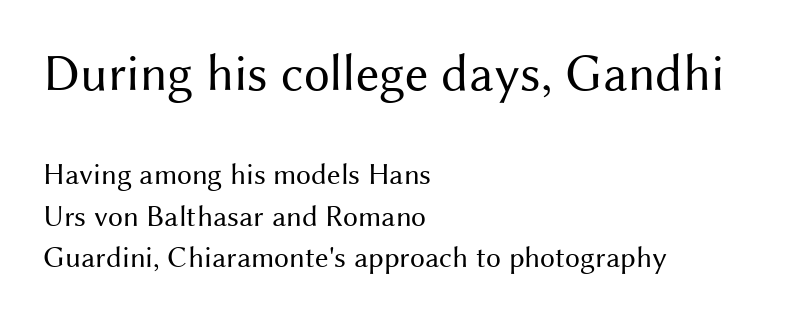
{"serif": "no", "italic": "no", "bold": "no", "weight": "regular", "width": "normal", "stroke_contrast": "medium", "x_height": "medium", "monospaced": "no", "underline": "no", "align": "left", "line_spacing": "normal", "line_spacing_ratio": 1.39, "letter_spacing": "normal", "letter_spacing_em": 0.0, "larger_block": "first", "size_ratio": 1.73, "glyph_px": 52}
